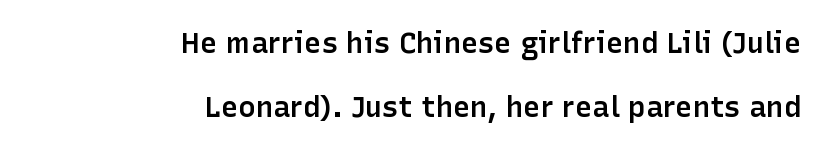
{"serif": "no", "italic": "no", "bold": "semi", "weight": "semibold", "width": "normal", "stroke_contrast": "low", "x_height": "medium", "monospaced": "no", "underline": "no", "align": "right", "line_spacing": "loose", "line_spacing_ratio": 2.2, "letter_spacing": "normal", "letter_spacing_em": 0.0, "glyph_px": 29}
